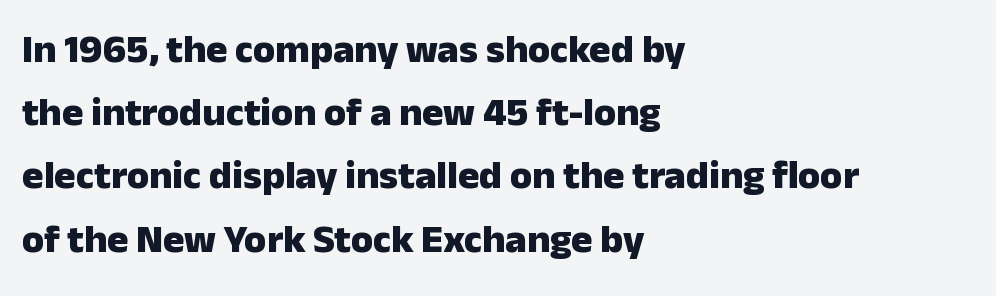
{"serif": "no", "italic": "no", "bold": "yes", "weight": "heavy", "width": "normal", "stroke_contrast": "low", "x_height": "medium", "monospaced": "no", "underline": "no", "align": "left", "line_spacing": "normal", "line_spacing_ratio": 1.58, "letter_spacing": "normal", "letter_spacing_em": 0.0, "glyph_px": 40}
